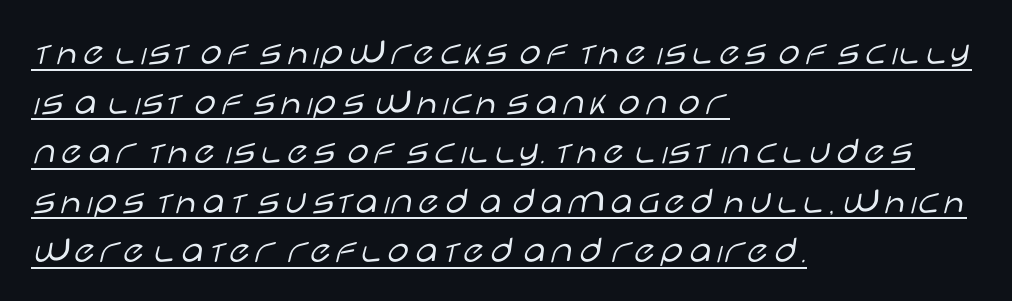
{"serif": "no", "bold": "no", "weight": "light", "width": "wide", "stroke_contrast": "low", "x_height": "large", "monospaced": "no", "underline": "yes", "align": "left", "line_spacing": "normal", "line_spacing_ratio": 1.27, "letter_spacing": "normal", "letter_spacing_em": 0.0, "glyph_px": 39}
